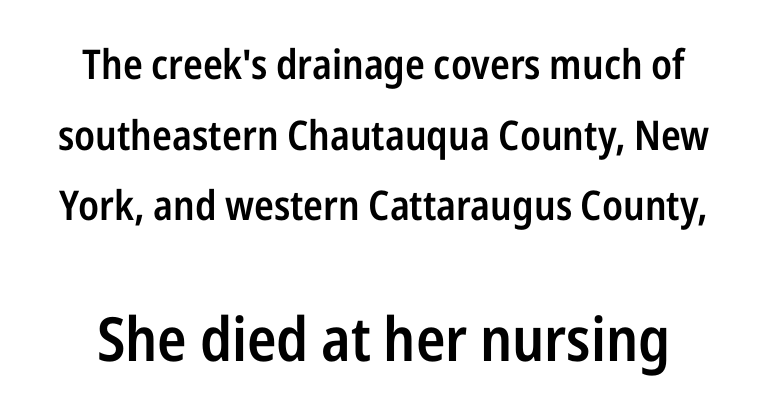
Q: Is the text bold? A: Semi-bold.
Q: Is the text italic (slanted)? A: No, it is upright.
Q: Is the typeface a serif or a sans-serif typeface? A: Sans-serif.
Q: Is the text underlined? A: No.
Q: Is the spacing between letters normal or unusually wide? A: Normal.
Q: Which block of text is set in a larger size, the first (top) or the second (bottom)? A: The second (bottom) one.
Q: Width (condensed, normal, or wide)? A: Condensed.
Q: Stroke contrast? A: Low.
Q: x-height? A: Medium.
Q: Monospaced? A: No.
